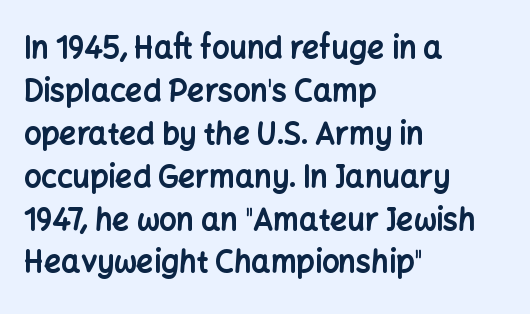
Every stem runs plumb, perpendicular to the baseline. Each new line begins a customary step beneath the previous one. Notice how the passage keeps a crisp vertical edge on the left only. Each letter's strokes conclude bluntly, with no projecting serifs. Rule under the text: the space is simply empty. Inter-character spacing is left at the font's built-in metrics.
